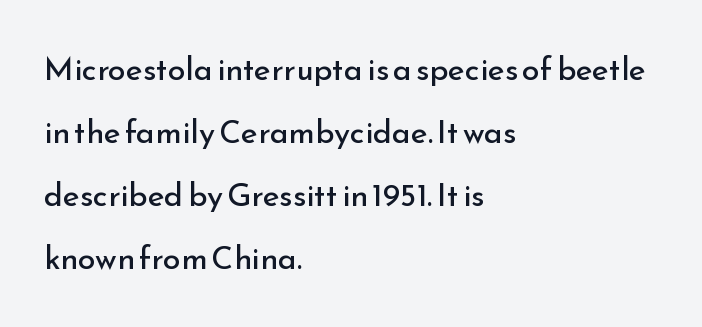
Q: Is the text bold? A: No.
Q: Is the text italic (slanted)? A: No, it is upright.
Q: Is the typeface a serif or a sans-serif typeface? A: Sans-serif.
Q: Is the text underlined? A: No.
Q: How is the paragraph aligned? A: Left-aligned.
Q: Is the spacing between letters normal or unusually wide? A: Normal.
Q: Is the spacing between lines tight, normal or loose? A: Loose.
Q: Width (condensed, normal, or wide)? A: Normal.
Q: Stroke contrast? A: Low.
Q: x-height? A: Small.
Q: Monospaced? A: No.
